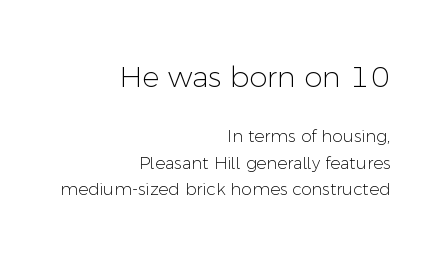
The image shows 29 px light sans-serif type, upright; set right-aligned, normal line spacing (1.56x), normal letter spacing, not underlined; the first (top) block is 1.71x larger; low stroke contrast and a medium x-height.
